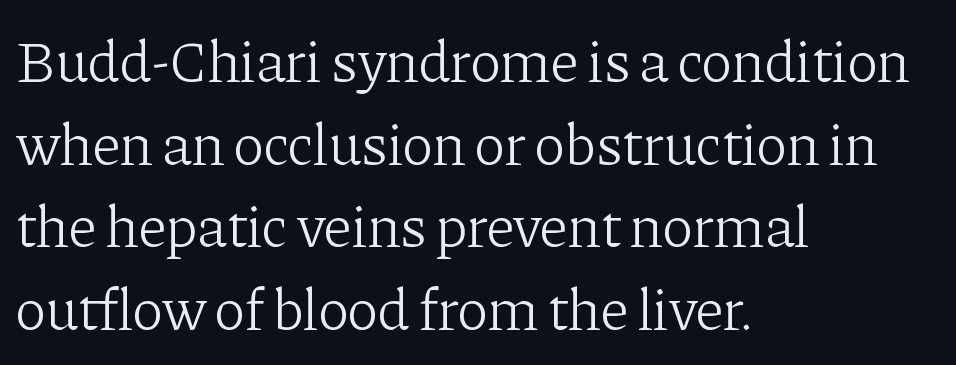
{"serif": "yes", "italic": "no", "bold": "no", "weight": "light", "width": "normal", "stroke_contrast": "low", "x_height": "medium", "monospaced": "no", "underline": "no", "align": "left", "line_spacing": "normal", "line_spacing_ratio": 1.4, "letter_spacing": "normal", "letter_spacing_em": 0.0, "glyph_px": 59}
